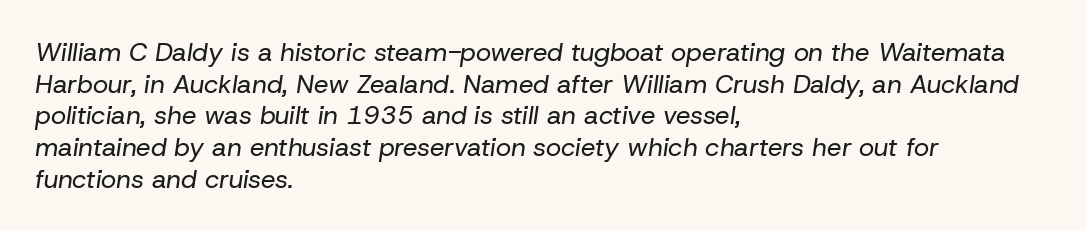
The image shows 26 px text type, italic (leaning right); set left-aligned, line spacing 1.22x, normal letter spacing, not underlined.
